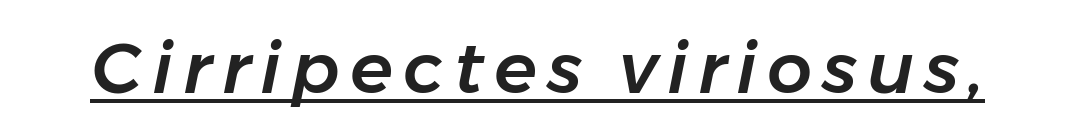
The image shows 71 px text type, italic (leaning right); set underlined; low stroke contrast and a medium x-height.
